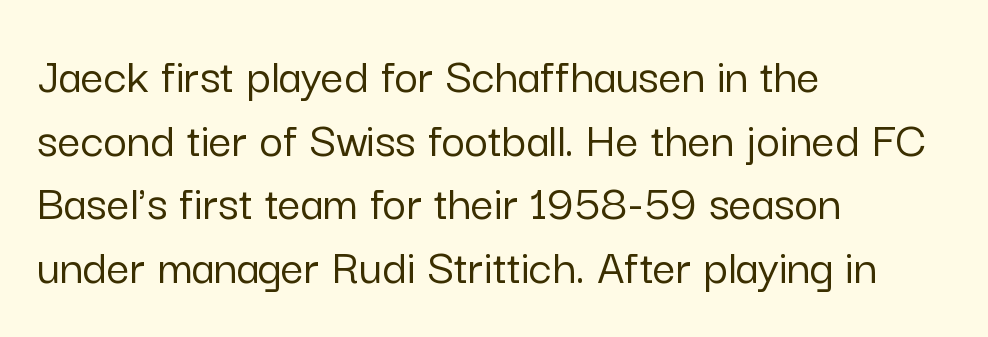
{"serif": "no", "italic": "no", "width": "normal", "stroke_contrast": "low", "x_height": "medium", "monospaced": "no", "underline": "no", "align": "left", "line_spacing": "normal", "line_spacing_ratio": 1.25, "letter_spacing": "normal", "letter_spacing_em": 0.0, "glyph_px": 51}
